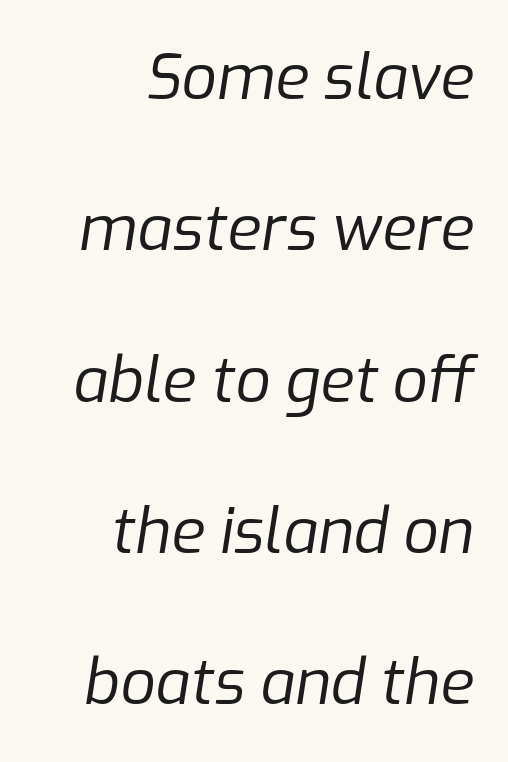
Q: Is the text bold? A: No.
Q: Is the text italic (slanted)? A: Yes, it leans right by about 9 degrees.
Q: Is the text underlined? A: No.
Q: How is the paragraph aligned? A: Right-aligned.
Q: Is the spacing between letters normal or unusually wide? A: Normal.
Q: Is the spacing between lines tight, normal or loose? A: Loose.
Q: Width (condensed, normal, or wide)? A: Normal.
Q: Stroke contrast? A: Low.
Q: x-height? A: Medium.
Q: Monospaced? A: No.
